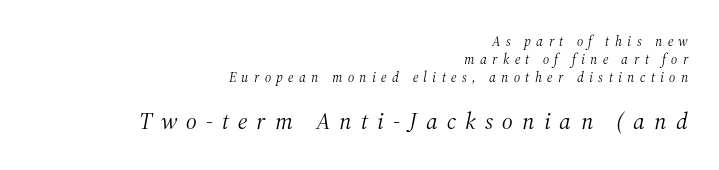
{"italic": "yes", "lean": "right", "slant_degrees": 12, "bold": "no", "underline": "no", "align": "right", "line_spacing": "normal", "line_spacing_ratio": 1.29, "letter_spacing": "wide", "letter_spacing_em": 0.38, "larger_block": "second", "size_ratio": 1.71, "glyph_px": 24}
